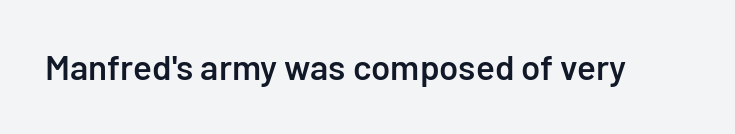
Q: Is the text bold? A: Semi-bold.
Q: Is the text italic (slanted)? A: No, it is upright.
Q: Is the typeface a serif or a sans-serif typeface? A: Sans-serif.
Q: Is the text underlined? A: No.
Q: Is the spacing between letters normal or unusually wide? A: Normal.
Q: Width (condensed, normal, or wide)? A: Normal.
Q: Stroke contrast? A: Low.
Q: x-height? A: Medium.
Q: Monospaced? A: No.
